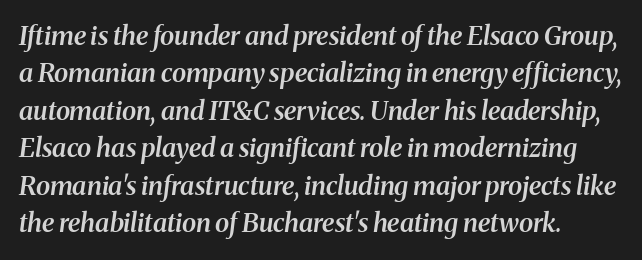
The image shows 26 px text type, italic (leaning right); set left-aligned, normal line spacing (1.44x), normal letter spacing, not underlined.
